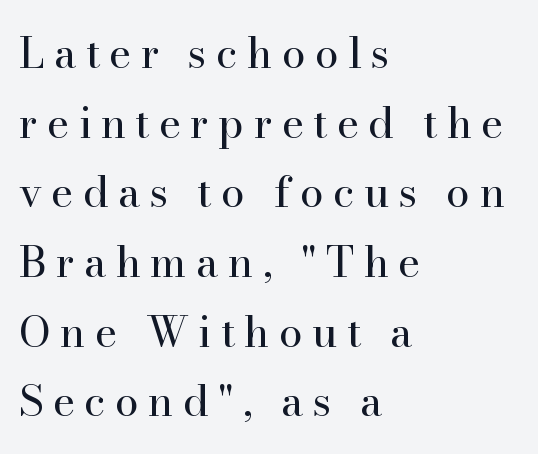
The image shows 43 px regular-weight serif type, upright; set left-aligned, normal line spacing (1.62x), unusually wide letter spacing (+0.21 em), not underlined; high stroke contrast and a small x-height.
